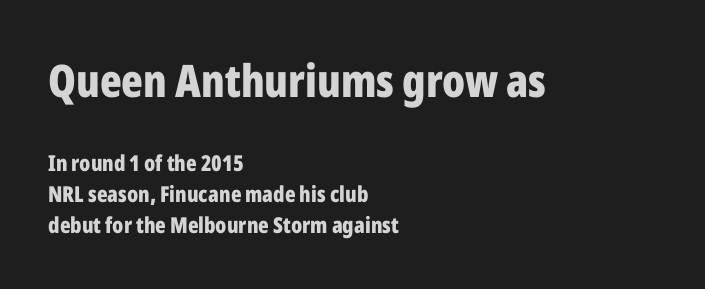
{"serif": "no", "italic": "no", "bold": "yes", "weight": "bold", "width": "condensed", "stroke_contrast": "low", "x_height": "medium", "monospaced": "no", "underline": "no", "align": "left", "line_spacing": "normal", "line_spacing_ratio": 1.41, "letter_spacing": "normal", "letter_spacing_em": 0.0, "larger_block": "first", "size_ratio": 2.05, "glyph_px": 45}
